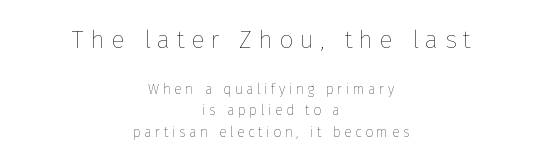
Q: Is the text bold? A: No.
Q: Is the text italic (slanted)? A: No, it is upright.
Q: Is the text underlined? A: No.
Q: How is the paragraph aligned? A: Centered.
Q: Is the spacing between letters normal or unusually wide? A: Unusually wide.
Q: Is the spacing between lines tight, normal or loose? A: Normal.
Q: Which block of text is set in a larger size, the first (top) or the second (bottom)? A: The first (top) one.
